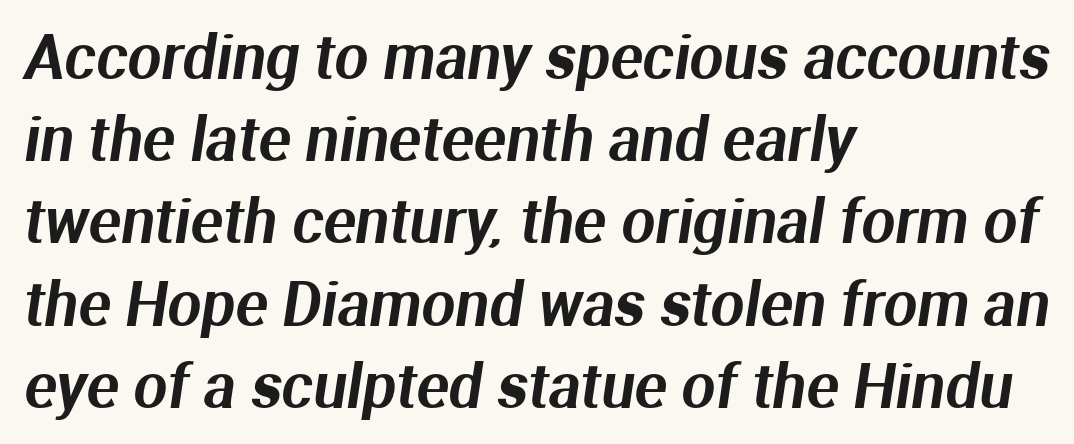
Font category for this specimen: sans-serif. Baseline-to-baseline distance is the conventional proportion of letter height. Character widths vary here, with narrow letters taking less room than wide ones. The letters sit at their default tracking, neither squeezed nor spread.
